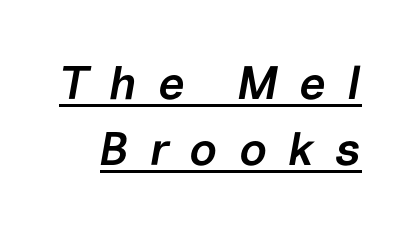
The image shows 47 px semibold type, italic (leaning right); set normal line spacing (1.4x), unusually wide letter spacing (+0.45 em), underlined; low stroke contrast and a medium x-height.
